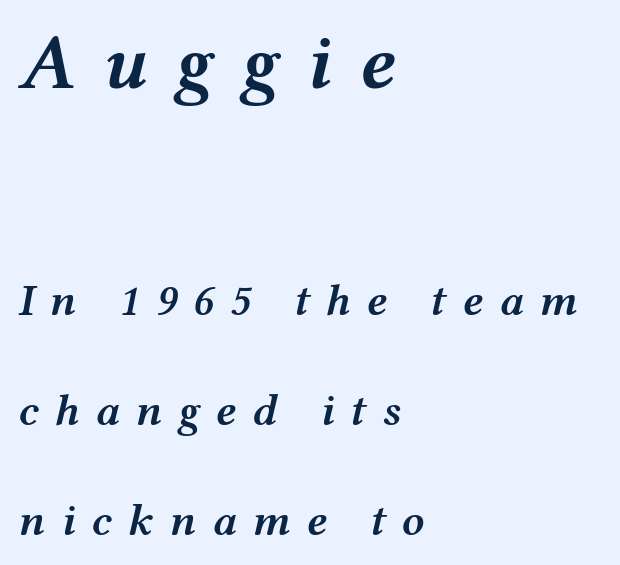
{"italic": "yes", "lean": "right", "slant_degrees": 12, "bold": "semi", "weight": "semibold", "width": "wide", "stroke_contrast": "medium", "x_height": "medium", "monospaced": "no", "underline": "no", "align": "left", "line_spacing": "loose", "line_spacing_ratio": 2.45, "letter_spacing": "wide", "letter_spacing_em": 0.35, "larger_block": "first", "size_ratio": 1.76, "glyph_px": 79}
